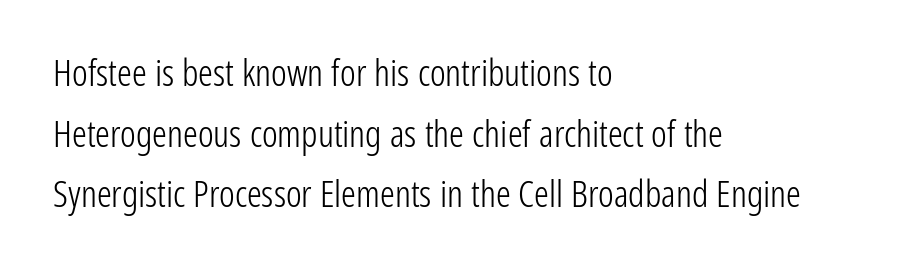
Font category for this specimen: sans-serif. How would I describe the line gaps? Plain and ordinary. These lines keep a tight, regular rhythm from letter to letter. Every row of glyphs begins at an identical x-position on the left.
